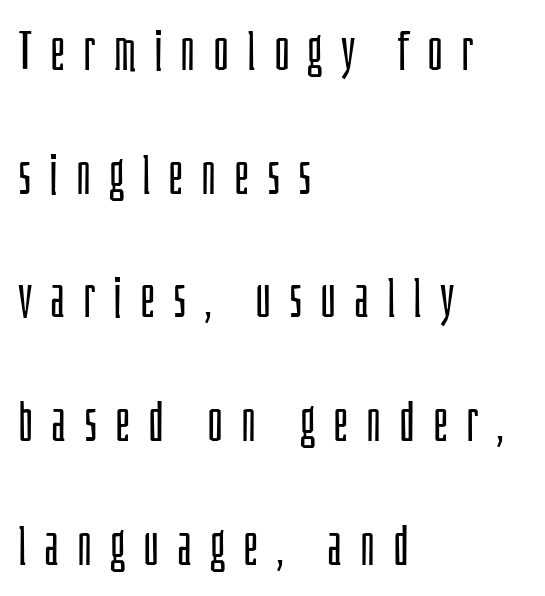
This sample uses expanded letter spacing, leaving extra air between glyphs. The rendering uses natural spacing where letterforms have individual widths. The designer went with a sans here, leaving each stem footless. Where is the straight margin? On the left.
